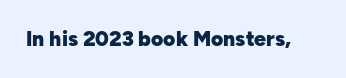
The letterforms sit shoulder to shoulder at normal distance. These lines were composed using upright roman letters. Check the space under the baseline: it is left empty. The sample has been set heavy, in full bold.
